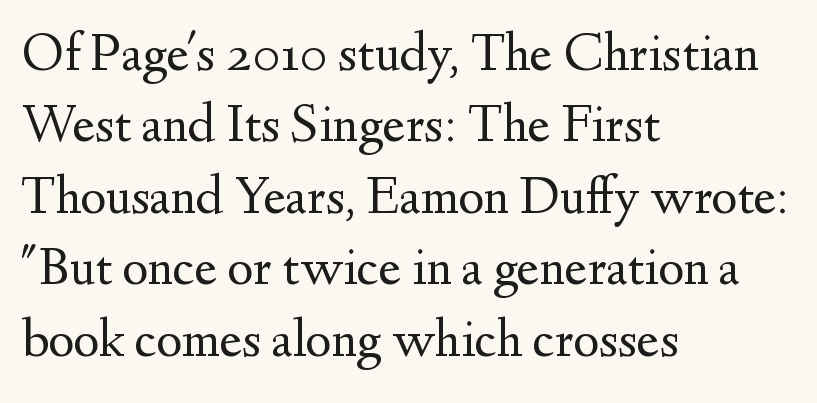
Q: Is the text bold? A: No.
Q: Is the text italic (slanted)? A: No, it is upright.
Q: Is the typeface a serif or a sans-serif typeface? A: Serif.
Q: Is the text underlined? A: No.
Q: How is the paragraph aligned? A: Left-aligned.
Q: Is the spacing between letters normal or unusually wide? A: Normal.
Q: Is the spacing between lines tight, normal or loose? A: Normal.
Q: Width (condensed, normal, or wide)? A: Normal.
Q: Stroke contrast? A: Medium.
Q: x-height? A: Small.
Q: Monospaced? A: No.
